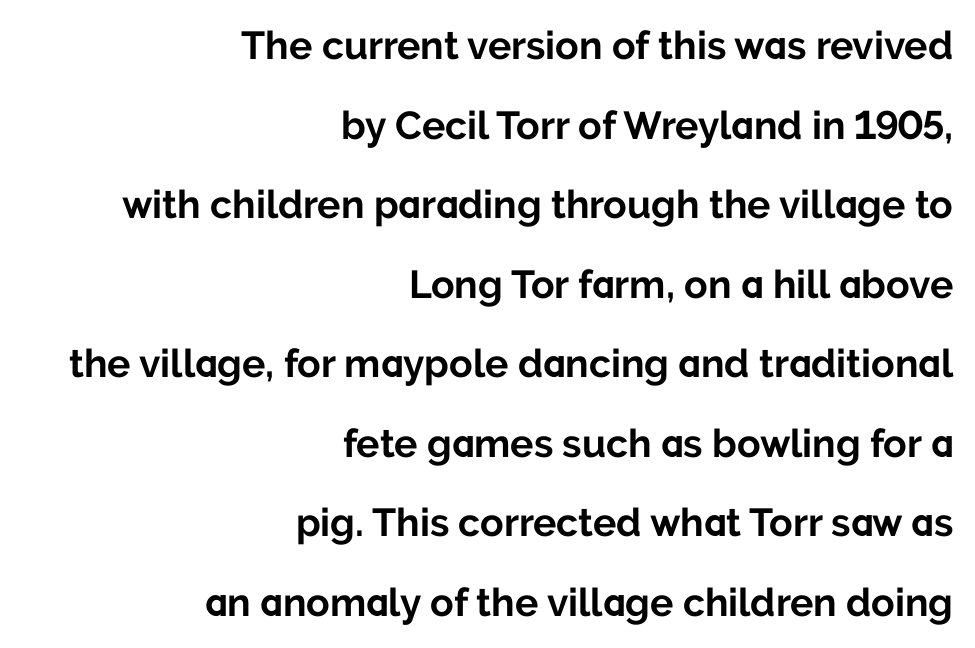
{"serif": "no", "italic": "no", "bold": "yes", "weight": "bold", "width": "normal", "stroke_contrast": "low", "x_height": "medium", "monospaced": "no", "underline": "no", "align": "right", "line_spacing": "loose", "line_spacing_ratio": 2.04, "letter_spacing": "normal", "letter_spacing_em": 0.0, "glyph_px": 39}
